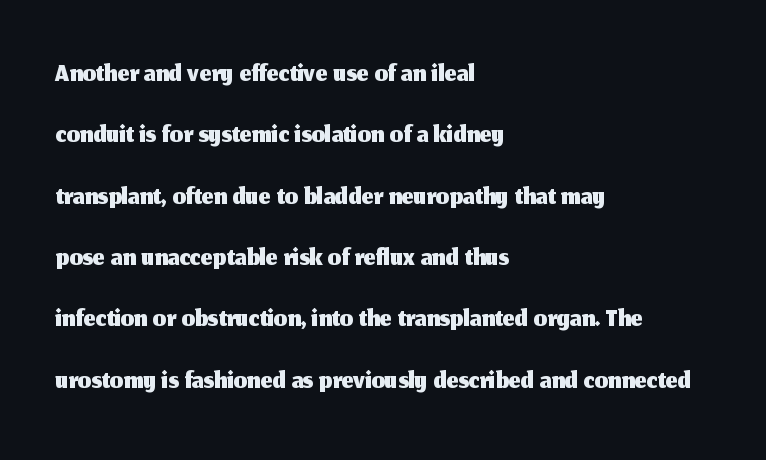
{"serif": "no", "italic": "no", "width": "normal", "stroke_contrast": "medium", "x_height": "medium", "monospaced": "no", "underline": "no", "align": "left", "line_spacing": "normal", "line_spacing_ratio": 1.46, "letter_spacing": "normal", "letter_spacing_em": 0.0, "glyph_px": 42}
